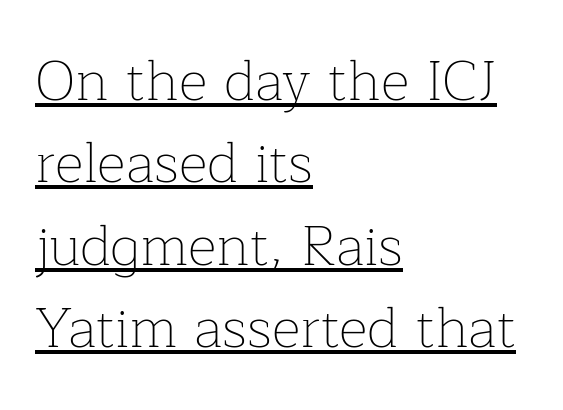
{"serif": "yes", "italic": "no", "bold": "no", "weight": "thin", "width": "normal", "stroke_contrast": "low", "x_height": "medium", "monospaced": "no", "underline": "yes", "align": "left", "line_spacing": "normal", "line_spacing_ratio": 1.47, "letter_spacing": "normal", "letter_spacing_em": 0.0, "glyph_px": 56}
